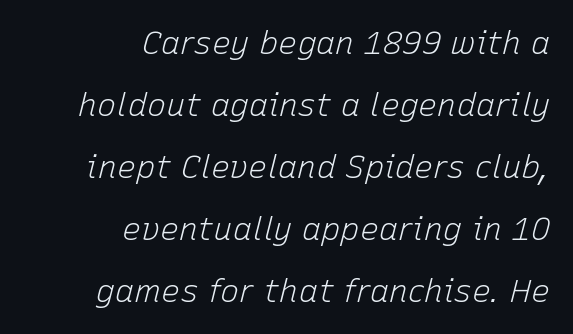
The image shows 32 px light type, italic (leaning right); set right-aligned, loose line spacing (1.94x), normal letter spacing, not underlined; low stroke contrast and a medium x-height.
